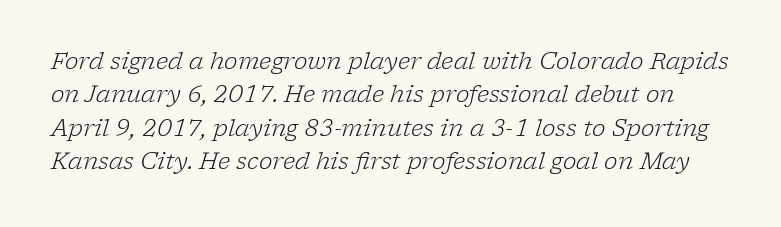
Q: Is the text bold? A: No.
Q: Is the text italic (slanted)? A: Yes, it leans right by about 17 degrees.
Q: Is the text underlined? A: No.
Q: Is the spacing between letters normal or unusually wide? A: Normal.
Q: Is the spacing between lines tight, normal or loose? A: Normal.
